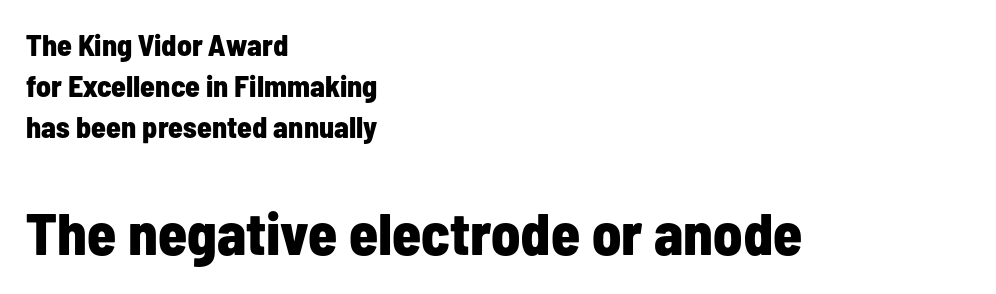
Q: Is the text bold? A: Yes.
Q: Is the text italic (slanted)? A: No, it is upright.
Q: Is the typeface a serif or a sans-serif typeface? A: Sans-serif.
Q: Is the text underlined? A: No.
Q: How is the paragraph aligned? A: Left-aligned.
Q: Is the spacing between letters normal or unusually wide? A: Normal.
Q: Is the spacing between lines tight, normal or loose? A: Normal.
Q: Which block of text is set in a larger size, the first (top) or the second (bottom)? A: The second (bottom) one.
Q: Width (condensed, normal, or wide)? A: Condensed.
Q: Stroke contrast? A: Low.
Q: x-height? A: Medium.
Q: Monospaced? A: No.
